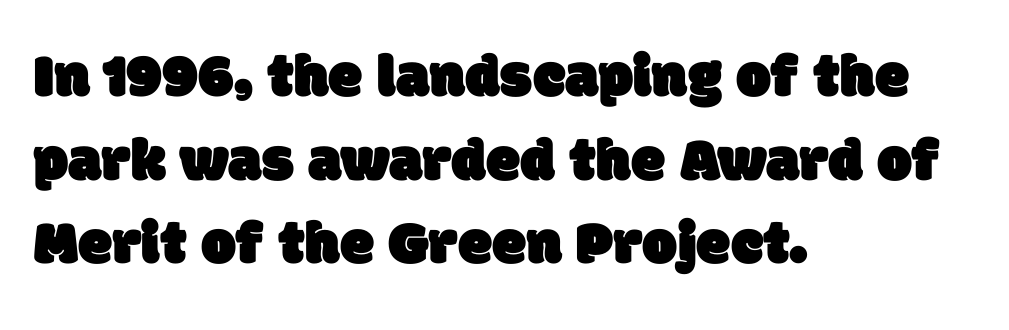
These lines are set flush left with a ragged right edge. The rendering keeps characters at their native spacing. Just letters on the line, the space beneath them empty. Note: no serifs on the glyphs. If you measured baseline to baseline, you'd find a middling distance. Proportional: the letters do not fall into vertical columns.
